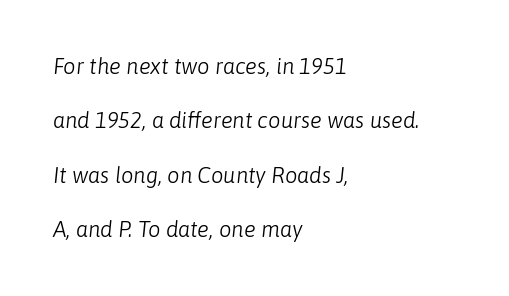
{"italic": "yes", "lean": "right", "slant_degrees": 6, "bold": "no", "underline": "no", "align": "left", "line_spacing": "loose", "line_spacing_ratio": 2.47, "letter_spacing": "normal", "letter_spacing_em": 0.0, "glyph_px": 22}
